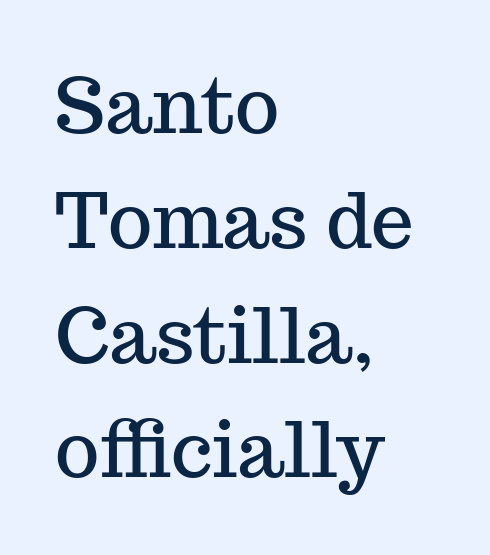
{"serif": "yes", "italic": "no", "width": "normal", "stroke_contrast": "medium", "x_height": "medium", "monospaced": "no", "underline": "no", "align": "left", "line_spacing": "normal", "line_spacing_ratio": 1.51, "letter_spacing": "normal", "letter_spacing_em": 0.0, "glyph_px": 76}
